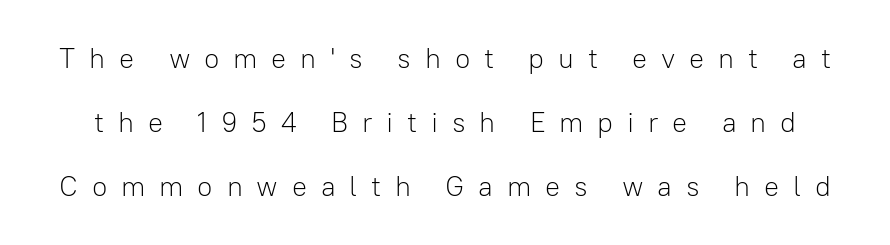
{"serif": "no", "italic": "no", "bold": "no", "weight": "light", "width": "normal", "stroke_contrast": "low", "x_height": "medium", "monospaced": "no", "underline": "no", "line_spacing": "loose", "line_spacing_ratio": 2.29, "letter_spacing": "wide", "letter_spacing_em": 0.49, "glyph_px": 28}
